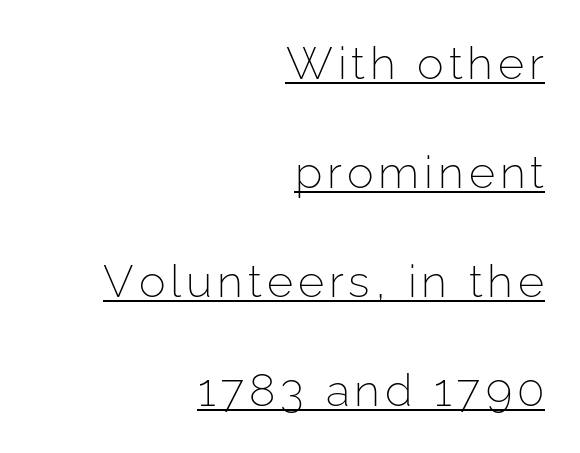
Q: Is the text bold? A: No.
Q: Is the text italic (slanted)? A: No, it is upright.
Q: Is the typeface a serif or a sans-serif typeface? A: Sans-serif.
Q: Is the text underlined? A: Yes.
Q: How is the paragraph aligned? A: Right-aligned.
Q: Is the spacing between lines tight, normal or loose? A: Loose.
Q: Width (condensed, normal, or wide)? A: Normal.
Q: Stroke contrast? A: Low.
Q: x-height? A: Medium.
Q: Monospaced? A: No.
